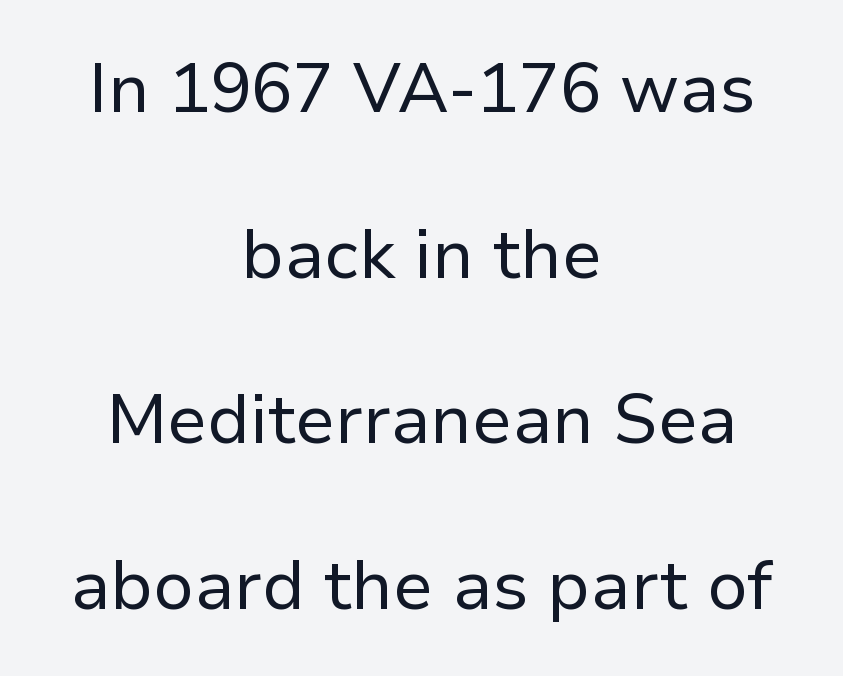
{"serif": "no", "italic": "no", "bold": "no", "weight": "regular", "width": "normal", "stroke_contrast": "low", "x_height": "medium", "monospaced": "no", "underline": "no", "align": "center", "line_spacing": "loose", "line_spacing_ratio": 2.4, "letter_spacing": "normal", "letter_spacing_em": 0.0, "glyph_px": 69}
